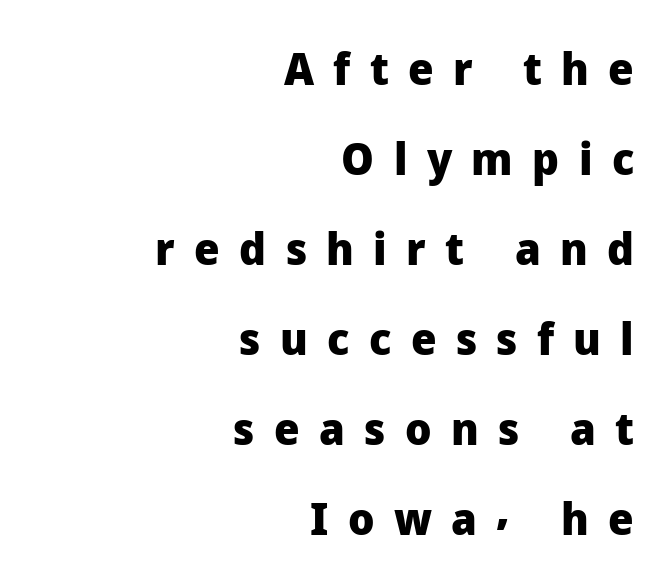
The image shows 45 px heavy sans-serif type, upright; set right-aligned, loose line spacing (2.0x), unusually wide letter spacing (+0.43 em), not underlined; low stroke contrast and a medium x-height.
